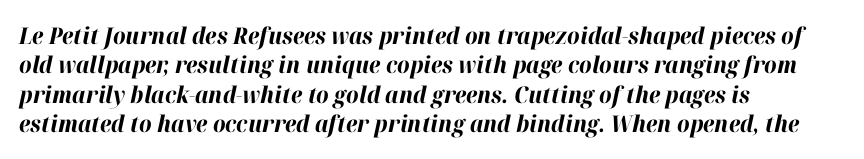
Q: Is the text bold? A: Yes.
Q: Is the text italic (slanted)? A: Yes, it leans right by about 12 degrees.
Q: Is the text underlined? A: No.
Q: How is the paragraph aligned? A: Left-aligned.
Q: Is the spacing between letters normal or unusually wide? A: Normal.
Q: Is the spacing between lines tight, normal or loose? A: Normal.
